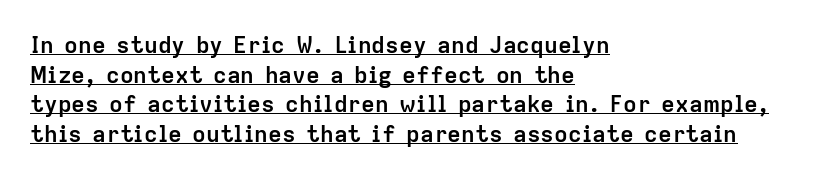
The image shows 23 px bold type, upright; set left-aligned, normal line spacing (1.29x), normal letter spacing, underlined.
